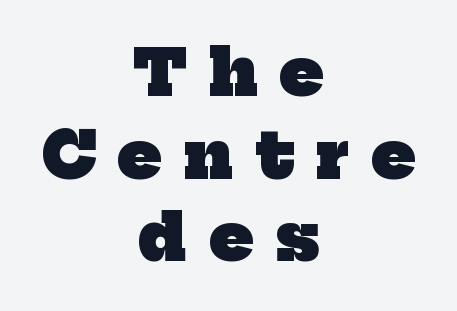
Q: Is the text bold? A: Yes.
Q: Is the typeface a serif or a sans-serif typeface? A: Serif.
Q: Is the text underlined? A: No.
Q: How is the paragraph aligned? A: Centered.
Q: Is the spacing between letters normal or unusually wide? A: Unusually wide.
Q: Is the spacing between lines tight, normal or loose? A: Normal.
Q: Width (condensed, normal, or wide)? A: Normal.
Q: Stroke contrast? A: Low.
Q: x-height? A: Medium.
Q: Monospaced? A: No.
